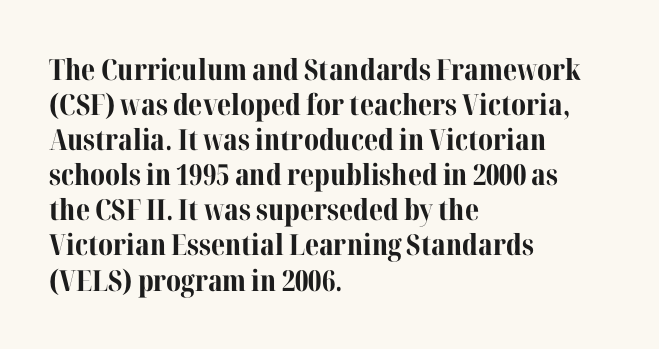
Q: Is the text bold? A: Yes.
Q: Is the text italic (slanted)? A: No, it is upright.
Q: Is the typeface a serif or a sans-serif typeface? A: Serif.
Q: Is the text underlined? A: No.
Q: How is the paragraph aligned? A: Left-aligned.
Q: Is the spacing between letters normal or unusually wide? A: Normal.
Q: Width (condensed, normal, or wide)? A: Normal.
Q: Stroke contrast? A: Medium.
Q: x-height? A: Medium.
Q: Monospaced? A: No.
